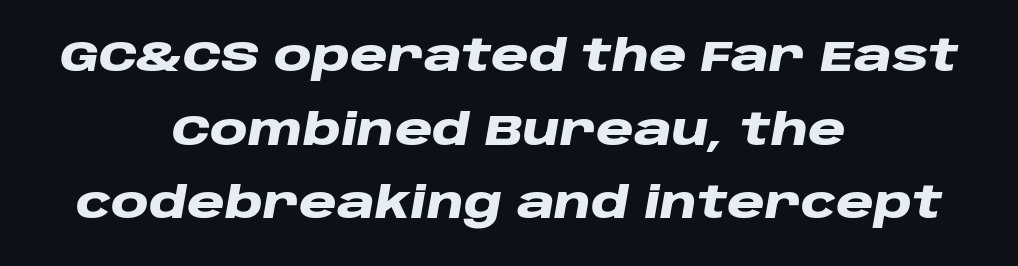
{"italic": "yes", "lean": "right", "slant_degrees": 10, "bold": "yes", "weight": "heavy", "width": "wide", "stroke_contrast": "low", "x_height": "large", "monospaced": "no", "underline": "no", "align": "center", "line_spacing_ratio": 1.71, "letter_spacing": "normal", "letter_spacing_em": 0.0, "glyph_px": 43}
